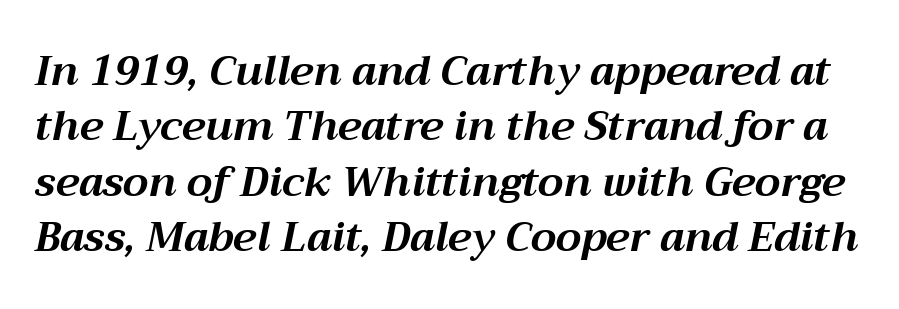
Leading matches the norm, producing a regular column. The space directly below the letters is spotless. You could not count columns in this text — the font is proportionally spaced. Tracking value appears to be zero — textbook default spacing. Strong, thick strokes mark this as bold type. Italic: yes, the glyphs are oblique.
